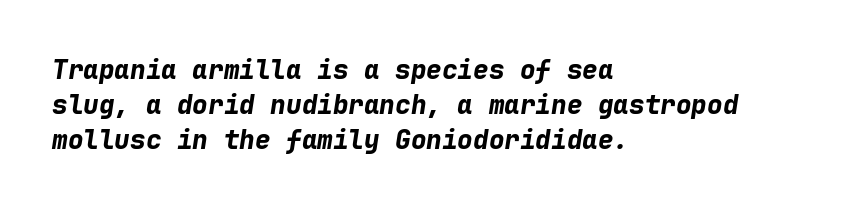
Q: Is the text bold? A: Yes.
Q: Is the text italic (slanted)? A: Yes, it leans right by about 9 degrees.
Q: Is the text underlined? A: No.
Q: How is the paragraph aligned? A: Left-aligned.
Q: Is the spacing between letters normal or unusually wide? A: Normal.
Q: Is the spacing between lines tight, normal or loose? A: Normal.
